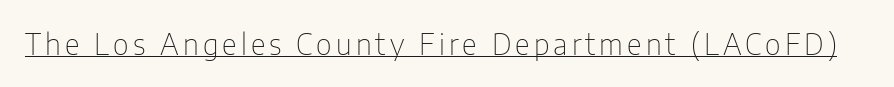
Q: Is the text bold? A: No.
Q: Is the text italic (slanted)? A: No, it is upright.
Q: Is the typeface a serif or a sans-serif typeface? A: Sans-serif.
Q: Is the text underlined? A: Yes.
Q: Width (condensed, normal, or wide)? A: Condensed.
Q: Stroke contrast? A: Low.
Q: x-height? A: Medium.
Q: Monospaced? A: No.
